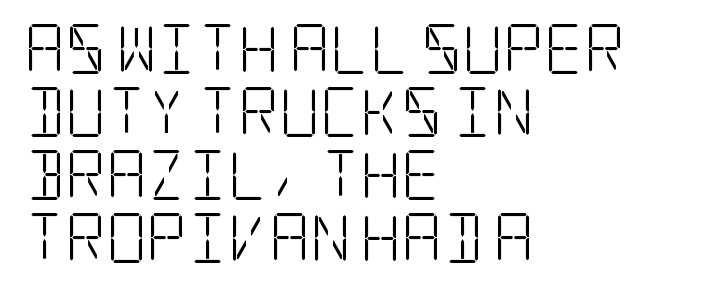
{"serif": "yes", "italic": "no", "bold": "no", "weight": "light", "width": "condensed", "stroke_contrast": "low", "x_height": "large", "underline": "no", "align": "left", "line_spacing": "normal", "line_spacing_ratio": 1.26, "letter_spacing": "normal", "letter_spacing_em": 0.0, "glyph_px": 50}
